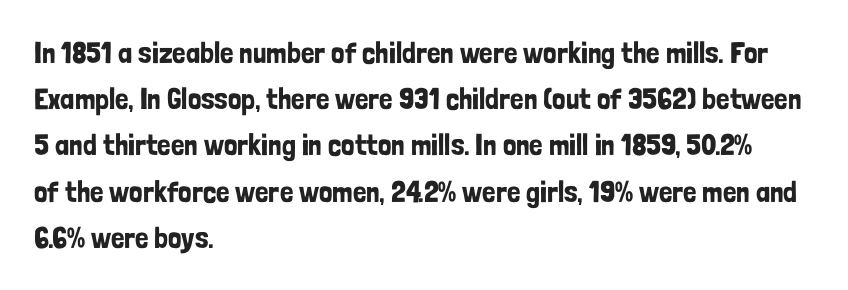
The image shows 30 px condensed sans-serif type, upright; set left-aligned, normal line spacing (1.54x), normal letter spacing, not underlined; low stroke contrast and a medium x-height.
